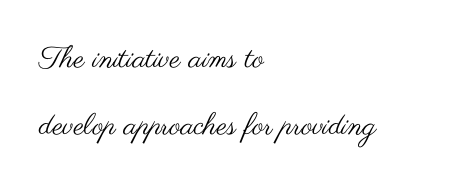
Q: Is the text bold? A: No.
Q: Is the text italic (slanted)? A: Yes.
Q: Is the typeface a serif or a sans-serif typeface? A: Sans-serif.
Q: Is the text underlined? A: No.
Q: How is the paragraph aligned? A: Left-aligned.
Q: Is the spacing between letters normal or unusually wide? A: Normal.
Q: Is the spacing between lines tight, normal or loose? A: Loose.
Q: Width (condensed, normal, or wide)? A: Wide.
Q: Stroke contrast? A: Medium.
Q: x-height? A: Small.
Q: Monospaced? A: No.
